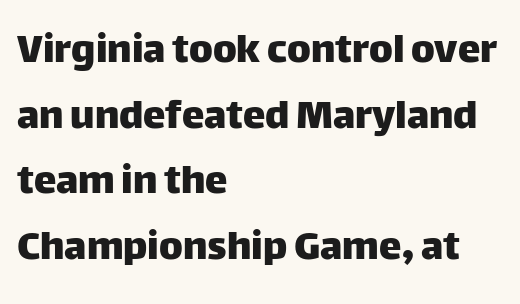
{"serif": "no", "italic": "no", "width": "normal", "stroke_contrast": "low", "x_height": "large", "monospaced": "no", "underline": "no", "align": "left", "line_spacing": "normal", "line_spacing_ratio": 1.46, "letter_spacing": "normal", "letter_spacing_em": 0.0, "glyph_px": 45}
